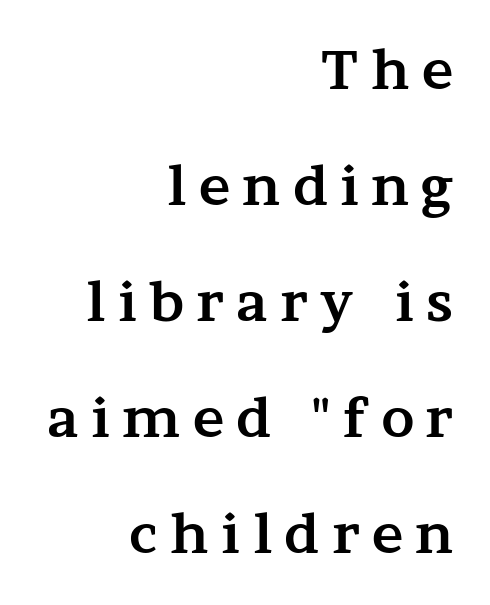
The paragraph shown leans on its right margin. The font is running at its bold setting. You could fit nearly another row in the gap between these rows. Posture: vertical. The font family rendered here belongs to the serif group.
